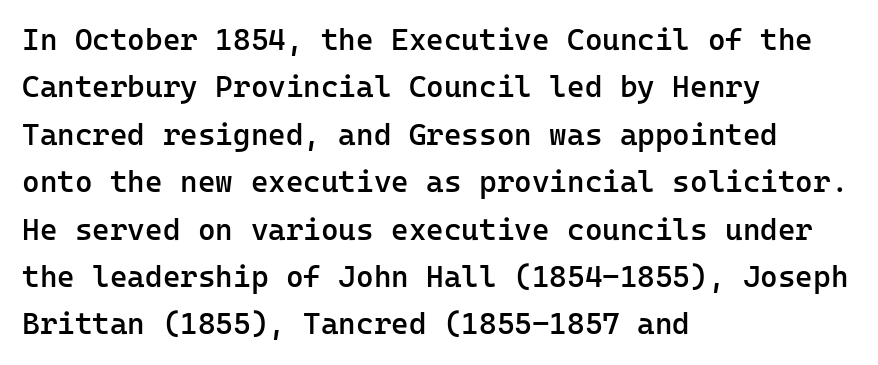
The image shows 30 px semibold sans-serif type, upright, monospaced; set left-aligned, normal line spacing (1.58x), normal letter spacing, not underlined; low stroke contrast and a medium x-height.
